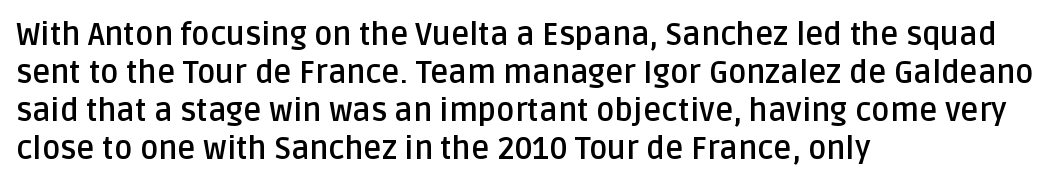
The image shows 31 px semibold sans-serif type, upright; set left-aligned, line spacing 1.23x, normal letter spacing, not underlined; low stroke contrast and a large x-height.
